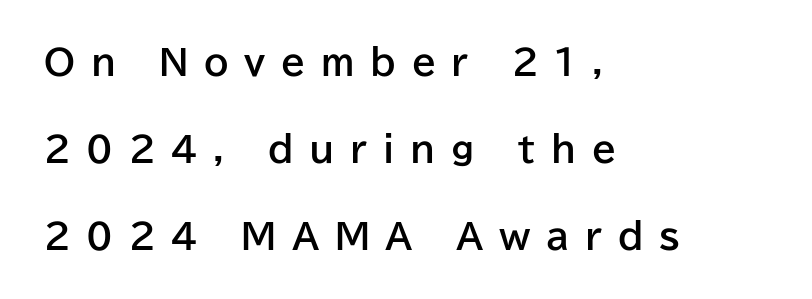
{"serif": "no", "italic": "no", "bold": "yes", "weight": "bold", "width": "normal", "stroke_contrast": "low", "x_height": "medium", "monospaced": "no", "underline": "no", "align": "left", "line_spacing": "loose", "line_spacing_ratio": 2.49, "letter_spacing": "wide", "letter_spacing_em": 0.45, "glyph_px": 35}
